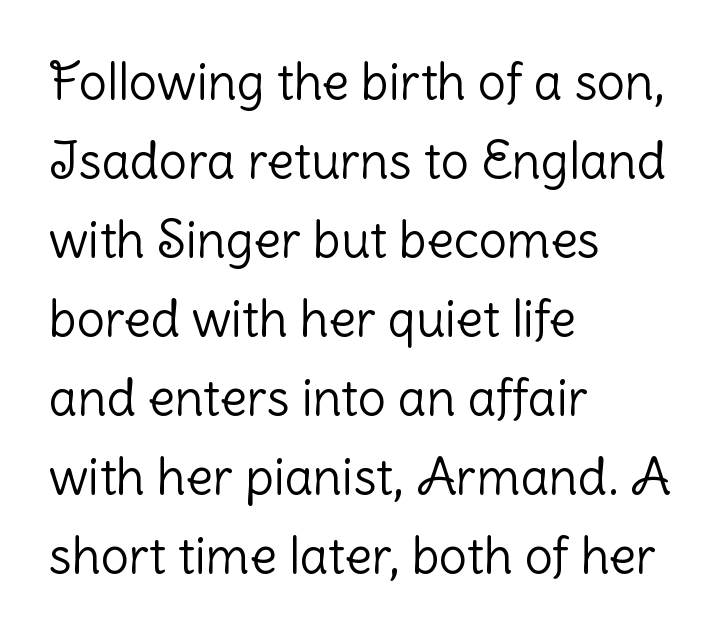
The area under the type is left untouched. This sample is left-justified, so line endings fall wherever the words run out. Caption: standard tracking, unaltered. Does the lettering tilt? It doesn't — this is upright. Each stroke keeps to a modest, everyday thickness or less.
